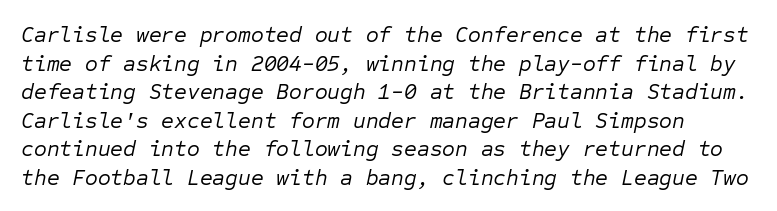
Leading matches the norm, producing a regular column. These lines were composed using italics. Descenders hang freely into open space. Nothing unusual about the tracking: characters are spaced as the font intends.
